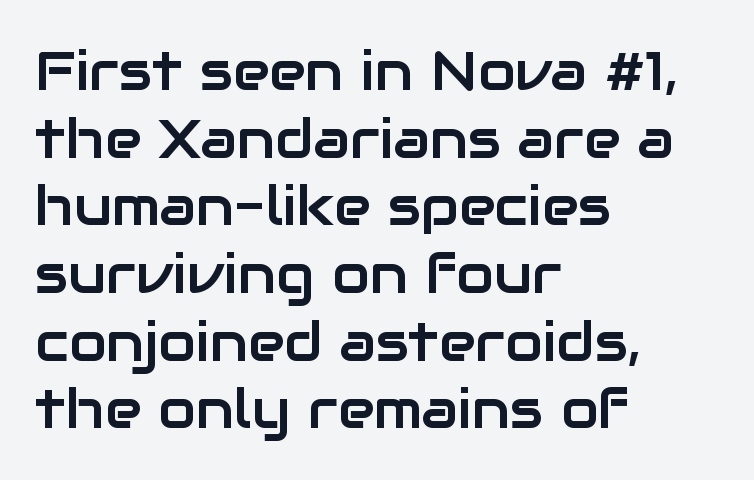
The image shows 55 px sans-serif type, upright; set left-aligned, line spacing 1.23x, normal letter spacing, not underlined; low stroke contrast and a medium x-height.
